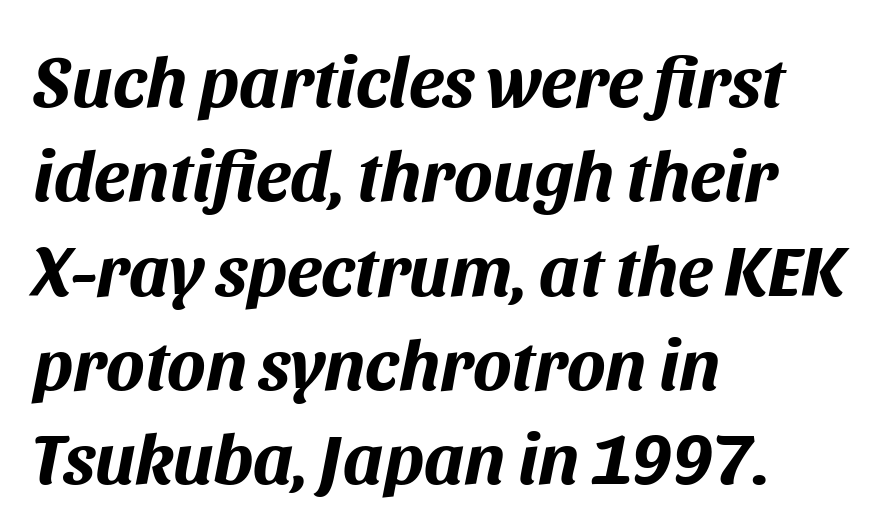
Q: Is the text bold? A: Yes.
Q: Is the text italic (slanted)? A: Yes, it leans right by about 11 degrees.
Q: Is the text underlined? A: No.
Q: How is the paragraph aligned? A: Left-aligned.
Q: Is the spacing between letters normal or unusually wide? A: Normal.
Q: Is the spacing between lines tight, normal or loose? A: Normal.
Q: Width (condensed, normal, or wide)? A: Normal.
Q: Stroke contrast? A: Medium.
Q: x-height? A: Large.
Q: Monospaced? A: No.
